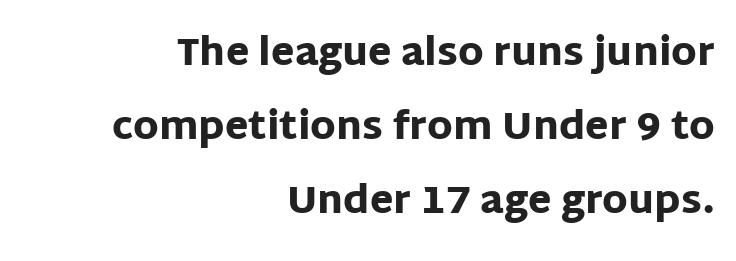
Q: Is the text bold? A: Yes.
Q: Is the text italic (slanted)? A: No, it is upright.
Q: Is the typeface a serif or a sans-serif typeface? A: Sans-serif.
Q: Is the text underlined? A: No.
Q: How is the paragraph aligned? A: Right-aligned.
Q: Is the spacing between letters normal or unusually wide? A: Normal.
Q: Is the spacing between lines tight, normal or loose? A: Loose.
Q: Width (condensed, normal, or wide)? A: Normal.
Q: Stroke contrast? A: Low.
Q: x-height? A: Large.
Q: Monospaced? A: No.
